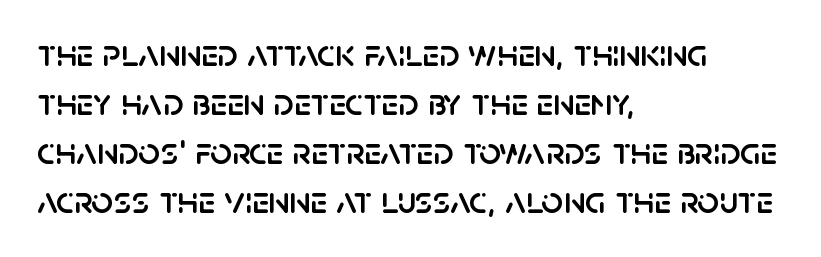
{"serif": "no", "italic": "no", "width": "normal", "stroke_contrast": "low", "x_height": "large", "monospaced": "no", "underline": "no", "align": "left", "line_spacing": "normal", "line_spacing_ratio": 1.29, "letter_spacing": "normal", "letter_spacing_em": 0.0, "glyph_px": 38}
